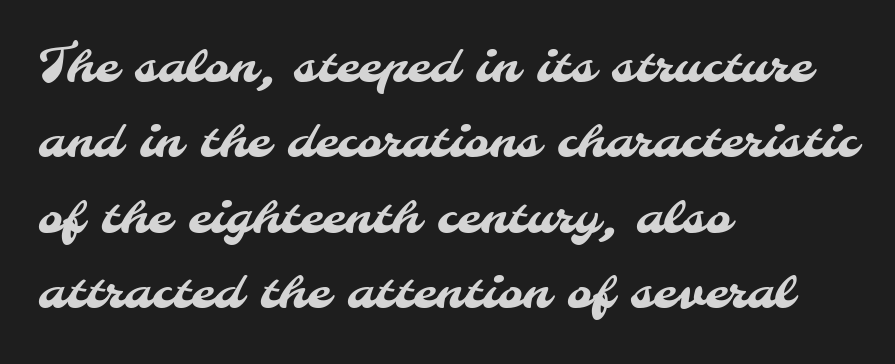
{"serif": "no", "width": "normal", "stroke_contrast": "medium", "x_height": "small", "monospaced": "no", "underline": "no", "align": "left", "line_spacing": "normal", "line_spacing_ratio": 1.57, "letter_spacing": "normal", "letter_spacing_em": 0.0, "glyph_px": 48}
